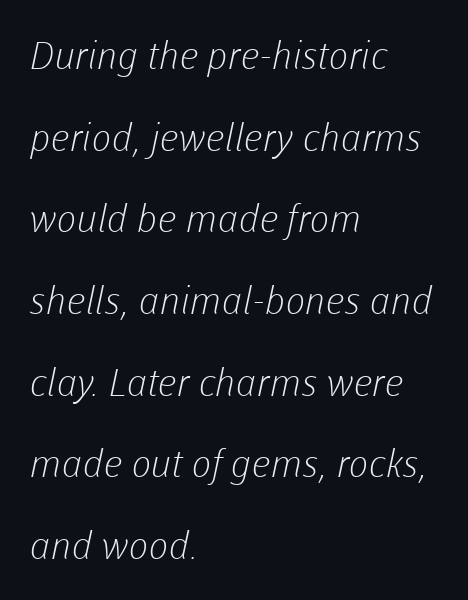
{"serif": "no", "bold": "no", "weight": "light", "width": "normal", "stroke_contrast": "low", "x_height": "medium", "monospaced": "no", "underline": "no", "align": "left", "line_spacing": "loose", "line_spacing_ratio": 2.15, "letter_spacing": "normal", "letter_spacing_em": 0.0, "glyph_px": 38}
